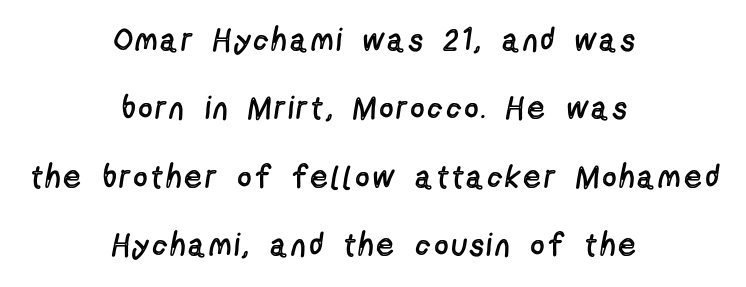
{"serif": "no", "bold": "no", "weight": "regular", "width": "condensed", "x_height": "medium", "monospaced": "no", "underline": "no", "align": "center", "line_spacing": "loose", "line_spacing_ratio": 2.14, "glyph_px": 32}
